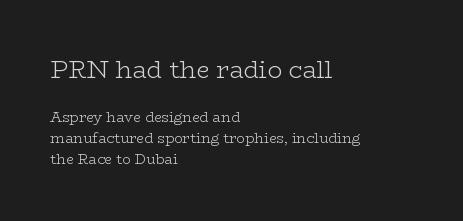
Q: Is the text bold? A: No.
Q: Is the text italic (slanted)? A: No, it is upright.
Q: Is the text underlined? A: No.
Q: How is the paragraph aligned? A: Left-aligned.
Q: Is the spacing between letters normal or unusually wide? A: Normal.
Q: Is the spacing between lines tight, normal or loose? A: Normal.
Q: Which block of text is set in a larger size, the first (top) or the second (bottom)? A: The first (top) one.
